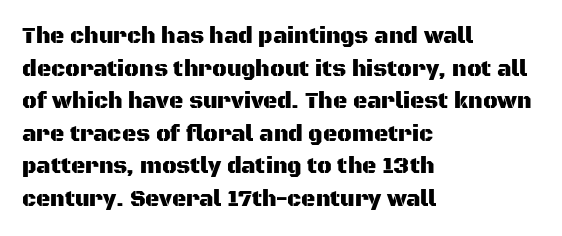
The image shows 22 px text type, upright; set left-aligned, normal line spacing (1.48x), normal letter spacing, not underlined.
